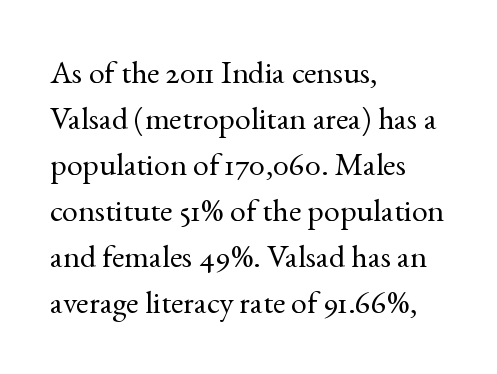
Q: Is the text bold? A: No.
Q: Is the text italic (slanted)? A: No, it is upright.
Q: Is the typeface a serif or a sans-serif typeface? A: Serif.
Q: Is the text underlined? A: No.
Q: How is the paragraph aligned? A: Left-aligned.
Q: Is the spacing between letters normal or unusually wide? A: Normal.
Q: Is the spacing between lines tight, normal or loose? A: Normal.
Q: Width (condensed, normal, or wide)? A: Normal.
Q: x-height? A: Small.
Q: Monospaced? A: No.
